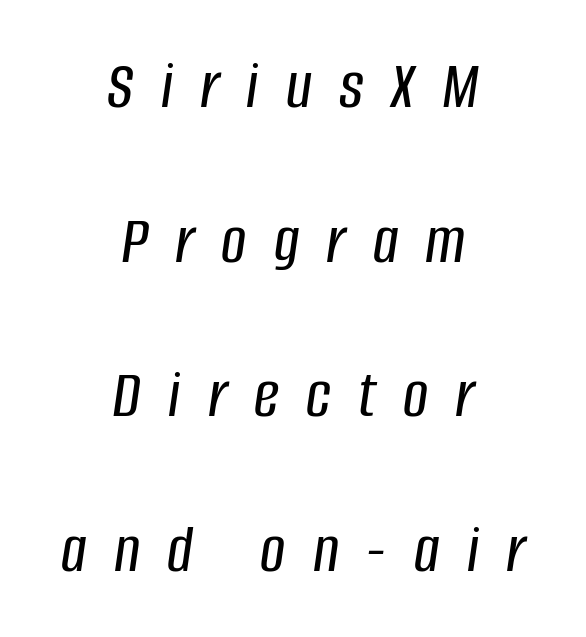
The image shows 70 px condensed type, italic (leaning right); set centered, loose line spacing (2.21x), unusually wide letter spacing (+0.39 em), not underlined; low stroke contrast and a large x-height.
